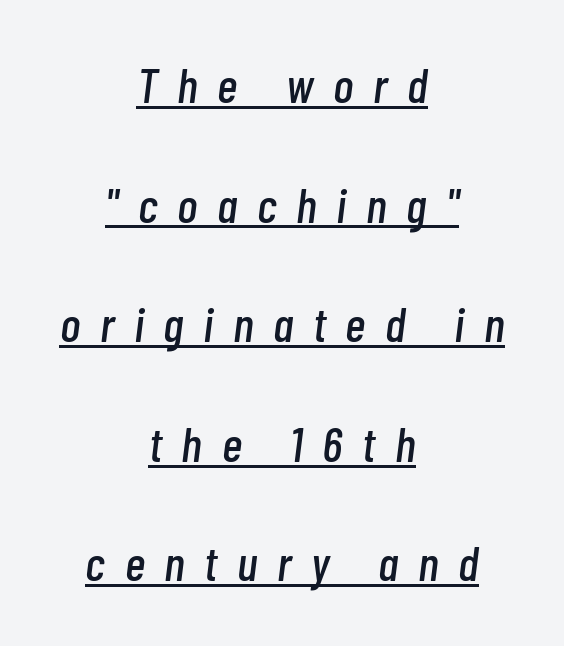
{"italic": "yes", "lean": "right", "slant_degrees": 7, "width": "condensed", "stroke_contrast": "low", "x_height": "medium", "monospaced": "no", "underline": "yes", "align": "center", "line_spacing": "loose", "line_spacing_ratio": 2.44, "letter_spacing": "wide", "letter_spacing_em": 0.4, "glyph_px": 49}
